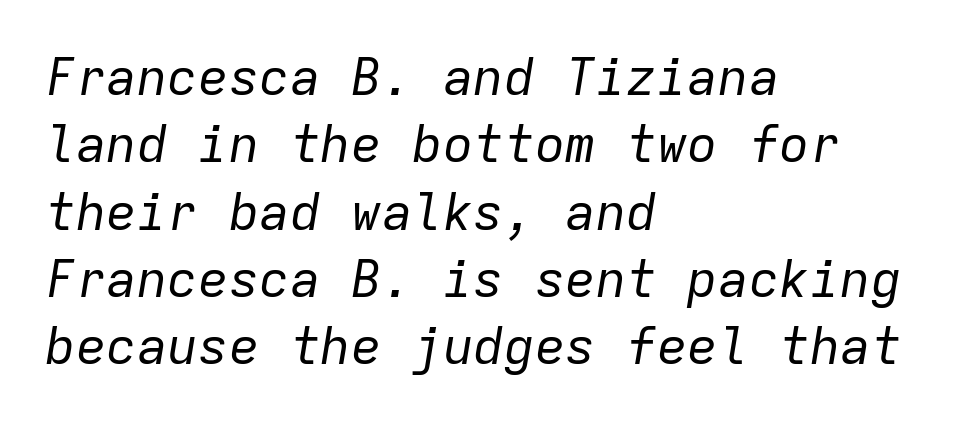
The image shows 51 px regular-weight type, italic (leaning right), monospaced; set left-aligned, normal line spacing (1.32x), normal letter spacing, not underlined; low stroke contrast and a medium x-height.
